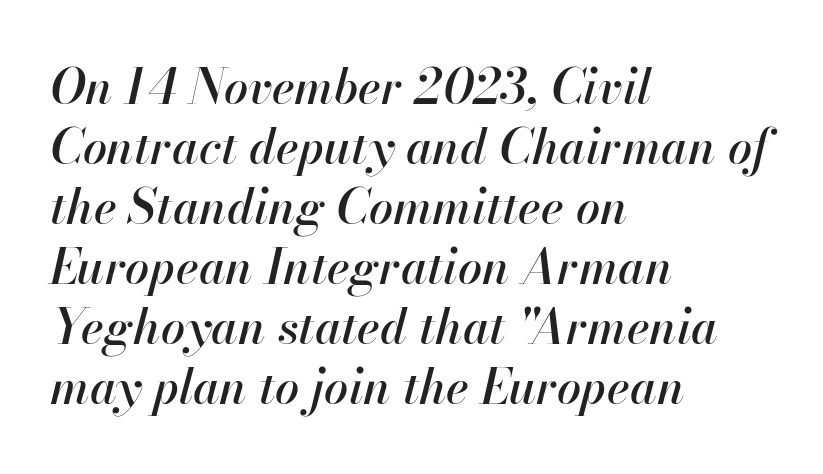
The image shows 48 px text type, italic (leaning right); set left-aligned, normal line spacing (1.25x), normal letter spacing, not underlined; high stroke contrast and a small x-height.
